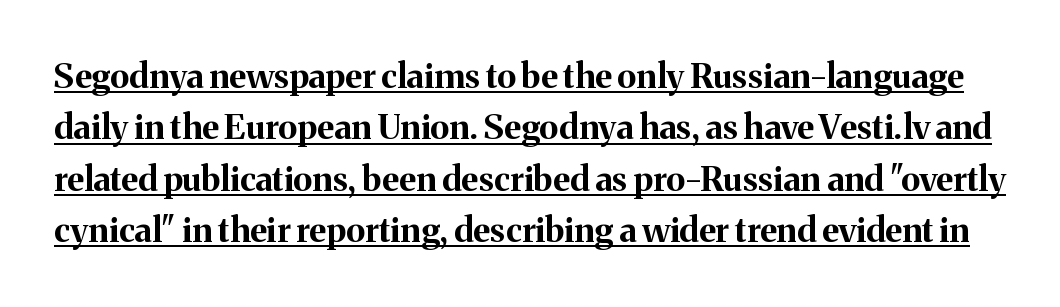
This is underlined copy, the kind a proofreader might mark for attention. Check where the strokes stop: tiny serifs finish them off. Each letter keeps its own natural width here, so spacing adapts to shape. The strokes are fattened all the way to bold. Rendered with straight, roman letterforms.
